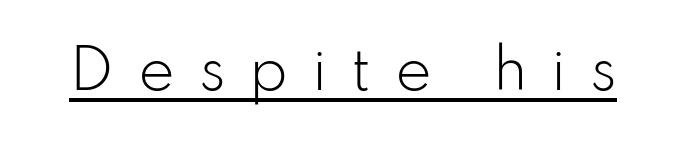
{"serif": "no", "italic": "no", "bold": "no", "weight": "light", "width": "normal", "stroke_contrast": "low", "x_height": "small", "monospaced": "no", "underline": "yes", "letter_spacing": "wide", "letter_spacing_em": 0.43, "glyph_px": 55}
